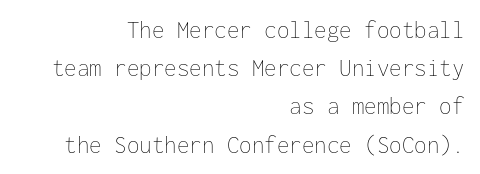
{"italic": "no", "bold": "no", "underline": "no", "align": "right", "line_spacing": "normal", "line_spacing_ratio": 1.53, "letter_spacing": "normal", "letter_spacing_em": 0.0, "glyph_px": 25}
